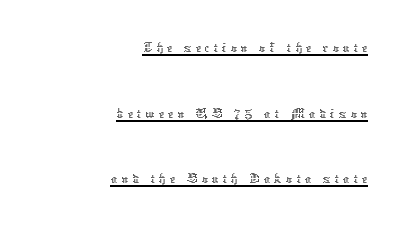
The image shows 31 px thin type, upright; set right-aligned, loose line spacing (2.12x), underlined; low stroke contrast and a medium x-height.
